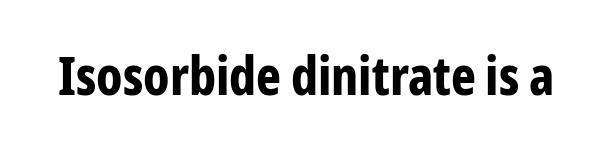
A sans-serif font was chosen for this passage. The face used here is proportionally spaced, like ordinary book or web type. The baseline area is clear. The sample has been set heavy, in full bold.
